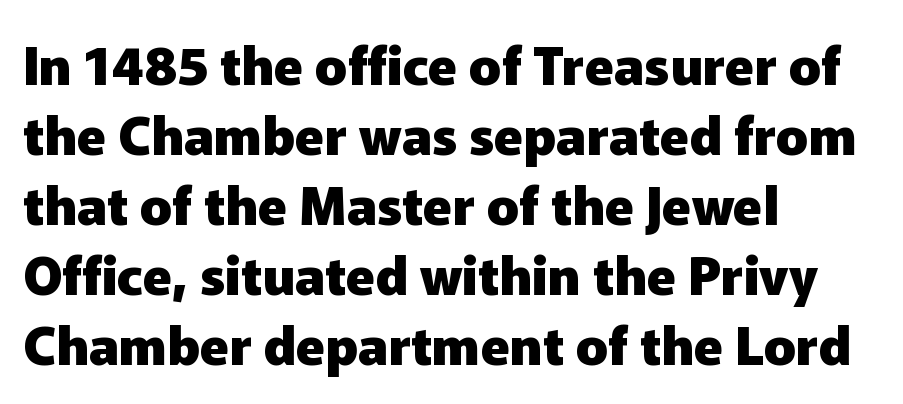
Q: Is the text bold? A: Yes.
Q: Is the text italic (slanted)? A: No, it is upright.
Q: Is the typeface a serif or a sans-serif typeface? A: Sans-serif.
Q: Is the text underlined? A: No.
Q: How is the paragraph aligned? A: Left-aligned.
Q: Is the spacing between letters normal or unusually wide? A: Normal.
Q: Is the spacing between lines tight, normal or loose? A: Normal.
Q: Width (condensed, normal, or wide)? A: Normal.
Q: Stroke contrast? A: Low.
Q: x-height? A: Medium.
Q: Monospaced? A: No.
